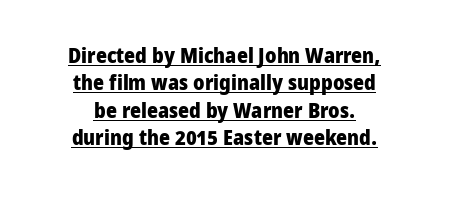
If you measured baseline to baseline, you'd find a middling distance. It's the straight-up-and-down kind of type. Typesetter's note: full bold, strokes at maximum text heaviness. Visually the block forms a symmetrical silhouette, jagged on both flanks. Caption: standard tracking, unaltered. Beneath each row of characters lies a ruled line.
